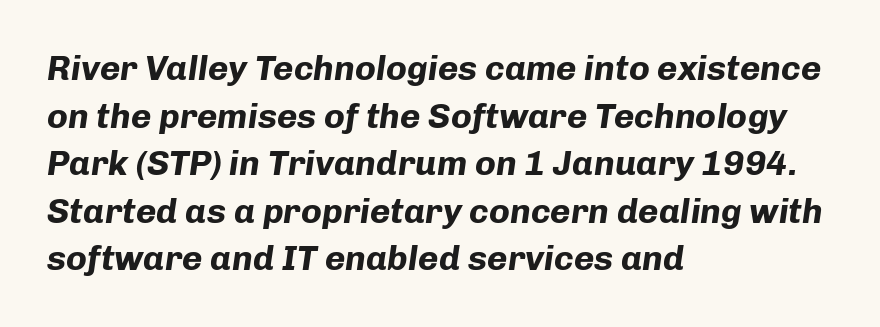
{"italic": "yes", "lean": "right", "slant_degrees": 8, "bold": "yes", "weight": "bold", "width": "normal", "stroke_contrast": "low", "x_height": "medium", "monospaced": "no", "underline": "no", "align": "left", "line_spacing": "normal", "line_spacing_ratio": 1.36, "letter_spacing": "normal", "letter_spacing_em": 0.0, "glyph_px": 35}
